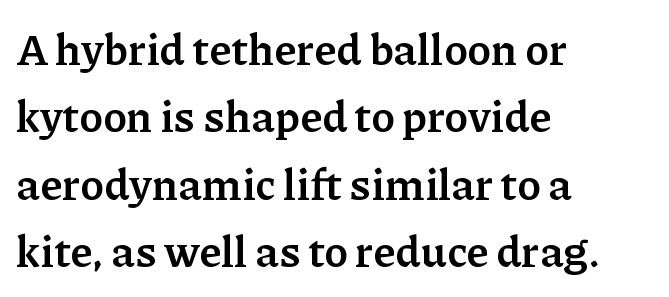
The image shows 44 px semibold serif type, upright; set left-aligned, normal line spacing (1.53x), normal letter spacing, not underlined; low stroke contrast and a medium x-height.
